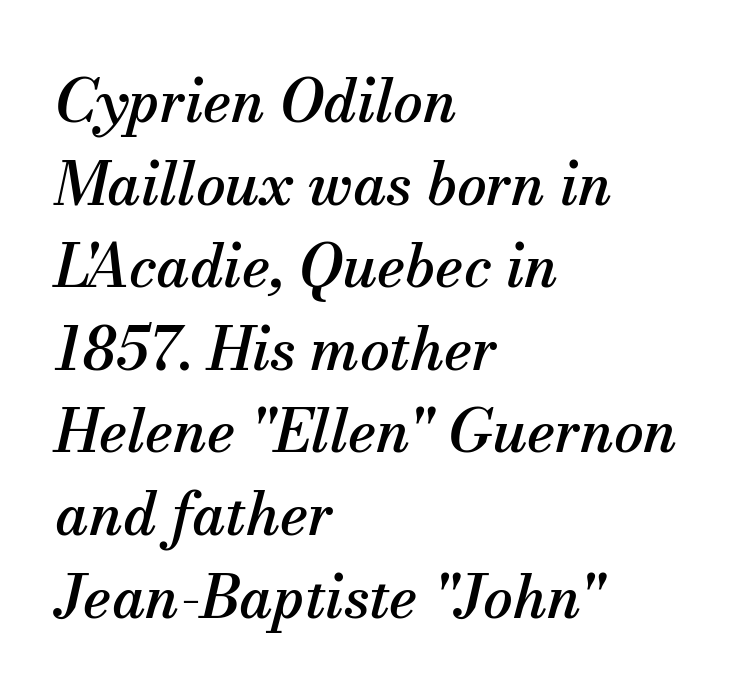
{"serif": "yes", "italic": "yes", "lean": "right", "slant_degrees": 13, "width": "normal", "stroke_contrast": "medium", "x_height": "small", "monospaced": "no", "underline": "no", "align": "left", "line_spacing": "normal", "line_spacing_ratio": 1.4, "letter_spacing": "normal", "letter_spacing_em": 0.0, "glyph_px": 59}
